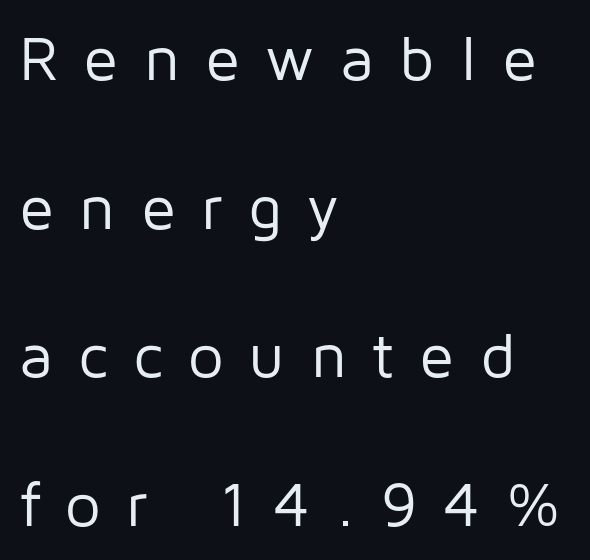
Unlike italic type, these characters show no tilt at all. The passage shown is not bold in any degree. Nope, no serifs anywhere on these letters. Proportional: the letters do not fall into vertical columns. Descenders hang freely into open space. The rag falls on the right side of this text block.
